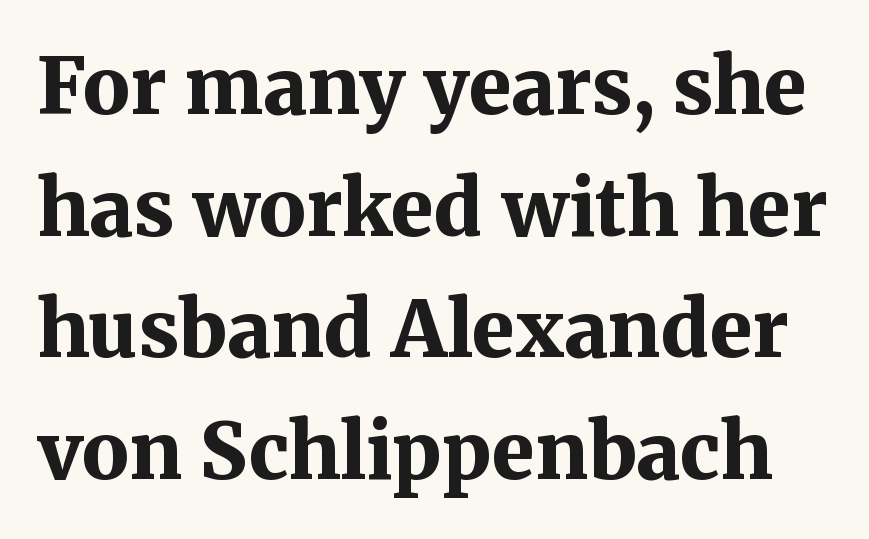
Unlike italic type, these characters show no tilt at all. These lines keep a tight, regular rhythm from letter to letter. Spacing verdict: proportional, widths tailored to each character. Yep, those are serifs on the letters. The passage shown stacks its lines at a standard gap. Descender tails drop into unmarked territory.
